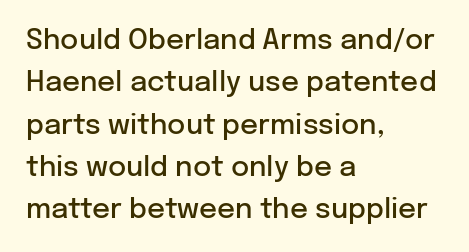
{"serif": "no", "italic": "no", "bold": "semi", "weight": "semibold", "width": "normal", "stroke_contrast": "low", "x_height": "medium", "monospaced": "no", "underline": "no", "align": "left", "line_spacing": "normal", "line_spacing_ratio": 1.51, "letter_spacing": "normal", "letter_spacing_em": 0.0, "glyph_px": 28}
